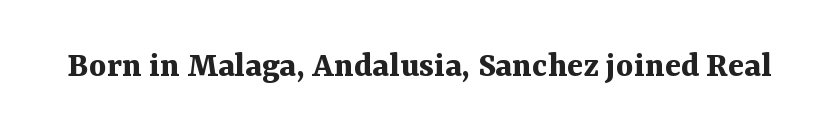
Q: Is the text bold? A: Yes.
Q: Is the text italic (slanted)? A: No, it is upright.
Q: Is the typeface a serif or a sans-serif typeface? A: Serif.
Q: Is the text underlined? A: No.
Q: Is the spacing between letters normal or unusually wide? A: Normal.
Q: Width (condensed, normal, or wide)? A: Normal.
Q: Stroke contrast? A: Medium.
Q: x-height? A: Medium.
Q: Monospaced? A: No.
